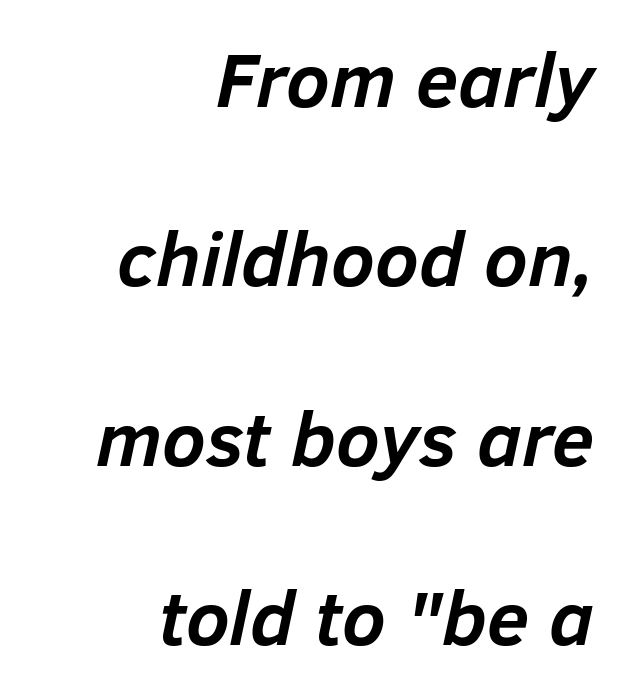
The image shows 77 px semibold type, italic (leaning right); set right-aligned, loose line spacing (2.33x), normal letter spacing, not underlined; low stroke contrast and a medium x-height.
